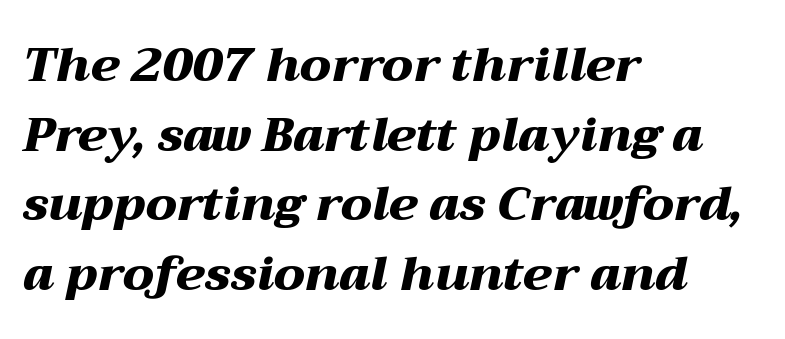
Reading down the column, the eye jumps a familiar distance to each next line. There's an unmistakable incline to the writing here. The face used here is rendered with its standard letterfit. Notice how the passage keeps a crisp vertical edge on the left only.
